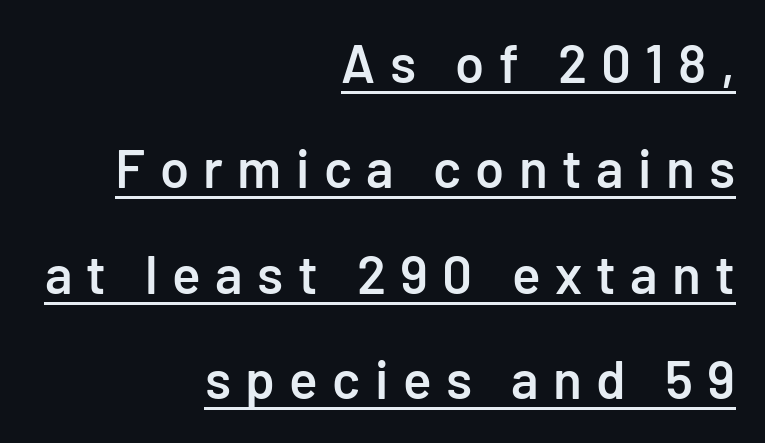
{"serif": "no", "italic": "no", "bold": "semi", "weight": "semibold", "width": "normal", "stroke_contrast": "low", "x_height": "medium", "monospaced": "no", "underline": "yes", "align": "right", "line_spacing": "loose", "line_spacing_ratio": 1.99, "letter_spacing": "wide", "letter_spacing_em": 0.27, "glyph_px": 53}
